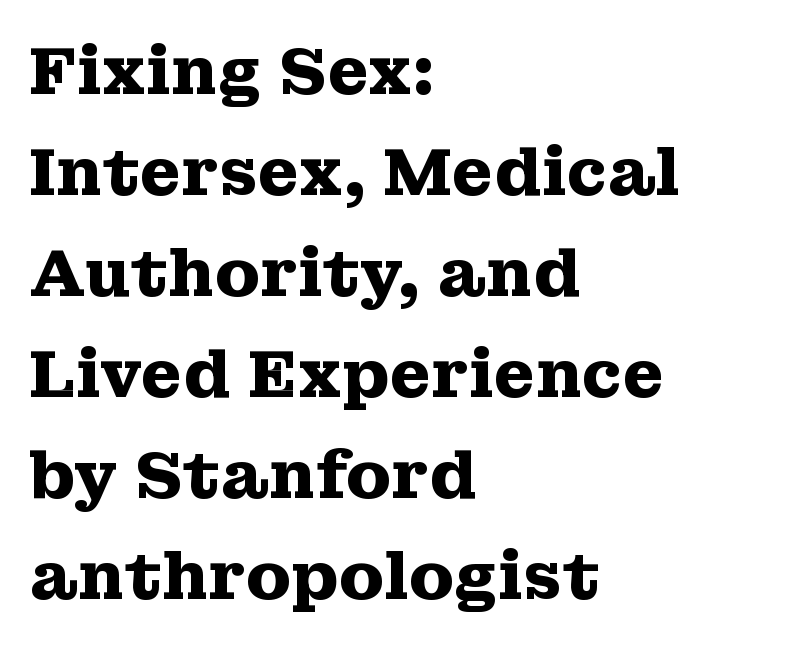
{"serif": "yes", "italic": "no", "bold": "yes", "weight": "heavy", "width": "wide", "stroke_contrast": "medium", "x_height": "medium", "monospaced": "no", "underline": "no", "align": "left", "line_spacing": "normal", "line_spacing_ratio": 1.53, "letter_spacing": "normal", "letter_spacing_em": 0.0, "glyph_px": 66}
